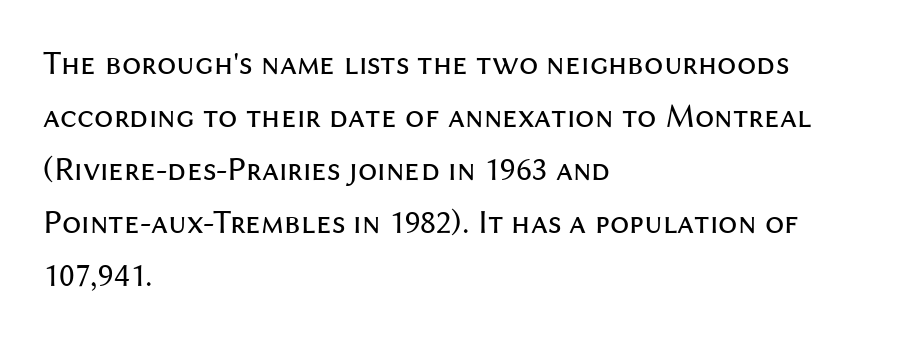
{"serif": "no", "italic": "no", "bold": "no", "weight": "regular", "width": "normal", "stroke_contrast": "medium", "x_height": "medium", "monospaced": "no", "underline": "no", "align": "left", "line_spacing": "normal", "line_spacing_ratio": 1.56, "letter_spacing": "normal", "letter_spacing_em": 0.0, "glyph_px": 34}
